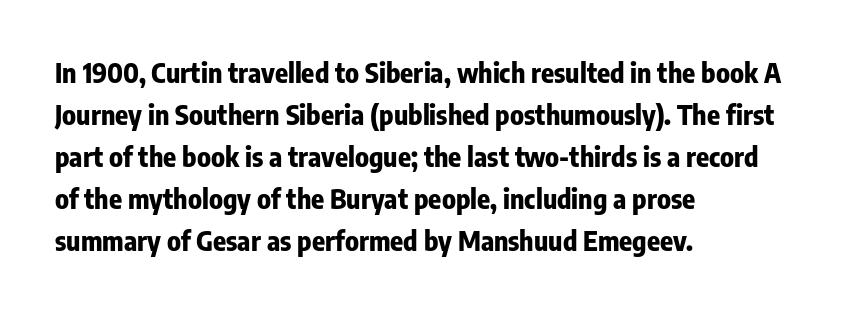
{"italic": "no", "bold": "yes", "underline": "no", "align": "left", "line_spacing": "normal", "line_spacing_ratio": 1.56, "letter_spacing": "normal", "letter_spacing_em": 0.0, "glyph_px": 27}
